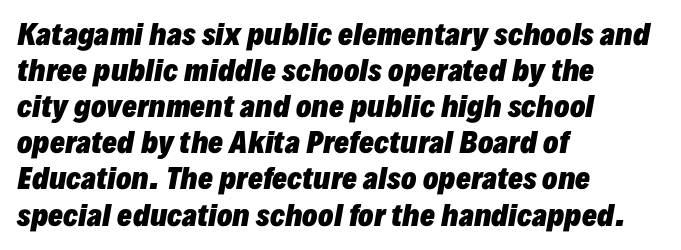
The image shows 28 px heavy type, italic (leaning right); set left-aligned, normal line spacing (1.29x), normal letter spacing, not underlined; low stroke contrast and a medium x-height.
